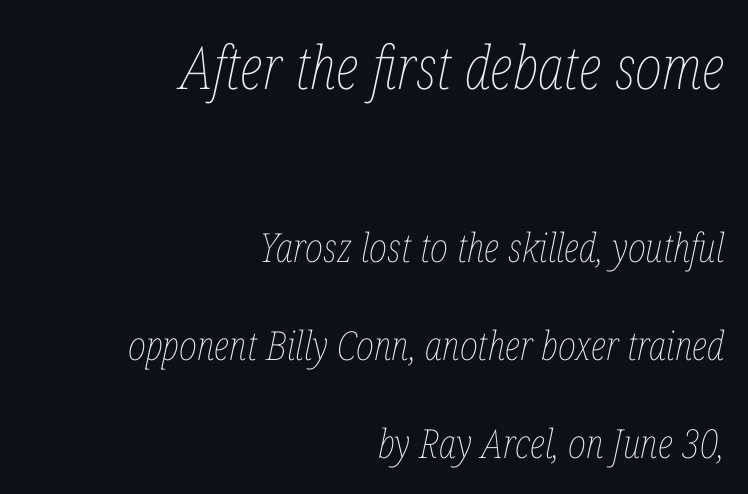
Q: Is the text bold? A: No.
Q: Is the text italic (slanted)? A: Yes, it leans right by about 12 degrees.
Q: Is the text underlined? A: No.
Q: How is the paragraph aligned? A: Right-aligned.
Q: Is the spacing between letters normal or unusually wide? A: Normal.
Q: Is the spacing between lines tight, normal or loose? A: Loose.
Q: Which block of text is set in a larger size, the first (top) or the second (bottom)? A: The first (top) one.
Q: Width (condensed, normal, or wide)? A: Condensed.
Q: Stroke contrast? A: Low.
Q: x-height? A: Medium.
Q: Monospaced? A: No.
